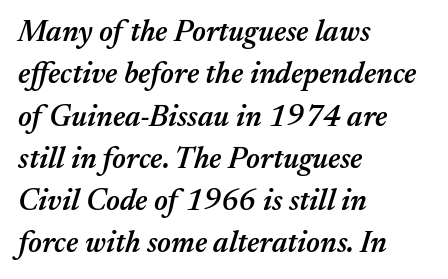
{"italic": "yes", "lean": "right", "slant_degrees": 17, "bold": "semi", "weight": "semibold", "width": "normal", "stroke_contrast": "medium", "x_height": "medium", "monospaced": "no", "underline": "no", "align": "left", "line_spacing": "normal", "line_spacing_ratio": 1.41, "letter_spacing": "normal", "letter_spacing_em": 0.0, "glyph_px": 30}
